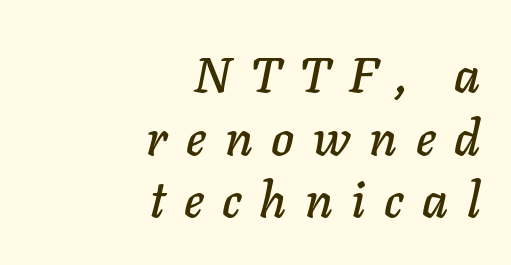
Q: Is the text italic (slanted)? A: Yes, it leans right by about 11 degrees.
Q: Is the text underlined? A: No.
Q: How is the paragraph aligned? A: Right-aligned.
Q: Is the spacing between letters normal or unusually wide? A: Unusually wide.
Q: Is the spacing between lines tight, normal or loose? A: Normal.
Q: Width (condensed, normal, or wide)? A: Normal.
Q: Stroke contrast? A: Low.
Q: x-height? A: Medium.
Q: Monospaced? A: No.
